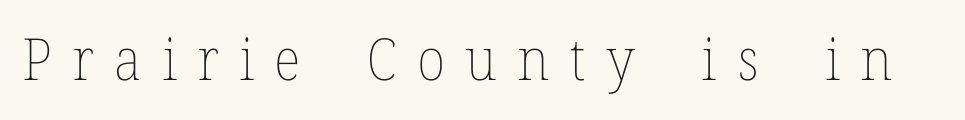
A typesetter would call this proportional, since set widths differ per character. Is the type heavy? It reads as light-to-regular instead. Letters rest on an invisible, unmarked baseline. These lines have a slow, spaced-out rhythm from letter to letter. Vertical strokes here are truly vertical.
